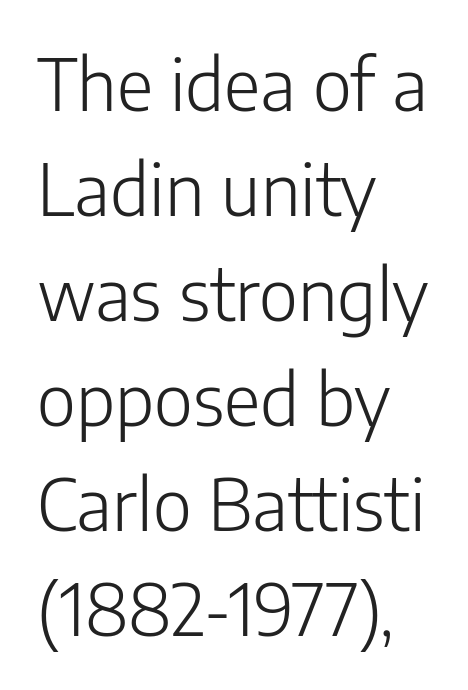
The image shows 71 px light sans-serif type, upright; set left-aligned, normal line spacing (1.48x), normal letter spacing, not underlined; low stroke contrast and a medium x-height.
